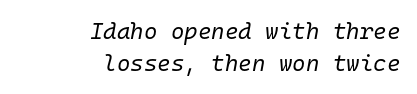
A bare baseline throughout the passage. Nobody touched the tracking dial on this one. The strokes carry an ordinary text weight at most. This rendering uses right alignment, leaving the left contour irregular. The designer left line spacing at the default. Is the type slanted? Yes — the strokes lean at a clear angle.
